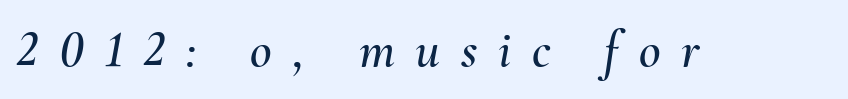
{"italic": "yes", "lean": "right", "slant_degrees": 10, "width": "normal", "stroke_contrast": "medium", "x_height": "small", "monospaced": "no", "underline": "no", "letter_spacing": "wide", "letter_spacing_em": 0.39, "glyph_px": 53}
